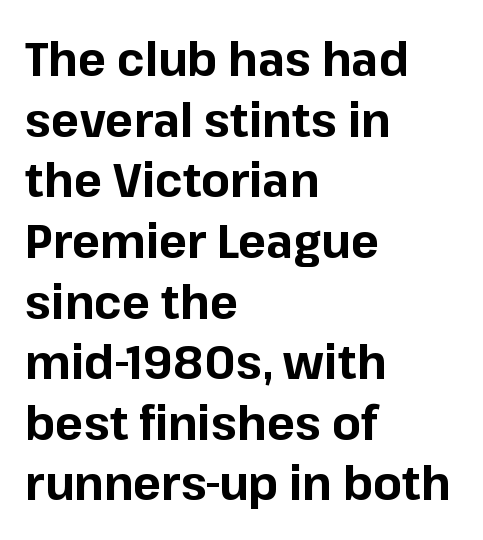
Q: Is the text bold? A: Yes.
Q: Is the text italic (slanted)? A: No, it is upright.
Q: Is the typeface a serif or a sans-serif typeface? A: Sans-serif.
Q: Is the text underlined? A: No.
Q: How is the paragraph aligned? A: Left-aligned.
Q: Is the spacing between letters normal or unusually wide? A: Normal.
Q: Is the spacing between lines tight, normal or loose? A: Normal.
Q: Width (condensed, normal, or wide)? A: Normal.
Q: Stroke contrast? A: Low.
Q: x-height? A: Medium.
Q: Monospaced? A: No.
